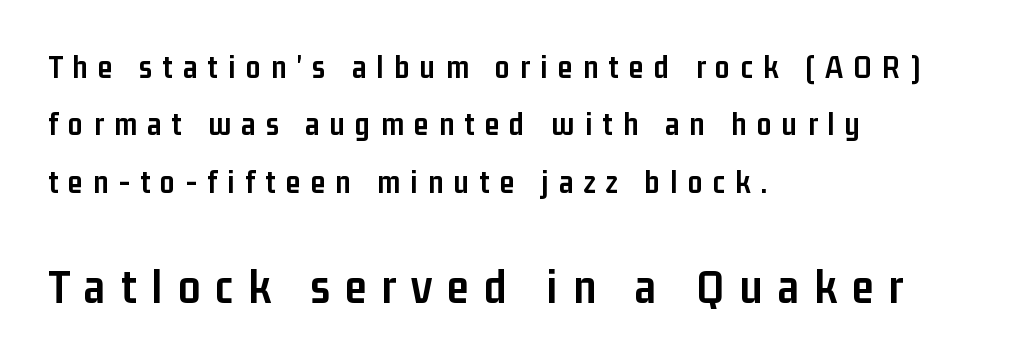
The image shows 49 px semibold, condensed sans-serif type, upright; set left-aligned, line spacing 1.74x, unusually wide letter spacing (+0.31 em), not underlined; the second (bottom) block is 1.48x larger; low stroke contrast and a medium x-height.
